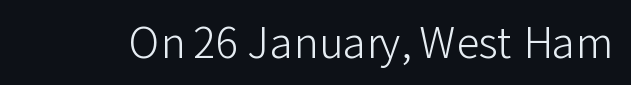
Q: Is the text bold? A: No.
Q: Is the text italic (slanted)? A: No, it is upright.
Q: Is the typeface a serif or a sans-serif typeface? A: Sans-serif.
Q: Is the text underlined? A: No.
Q: Is the spacing between letters normal or unusually wide? A: Normal.
Q: Width (condensed, normal, or wide)? A: Normal.
Q: Stroke contrast? A: Low.
Q: x-height? A: Medium.
Q: Monospaced? A: No.
